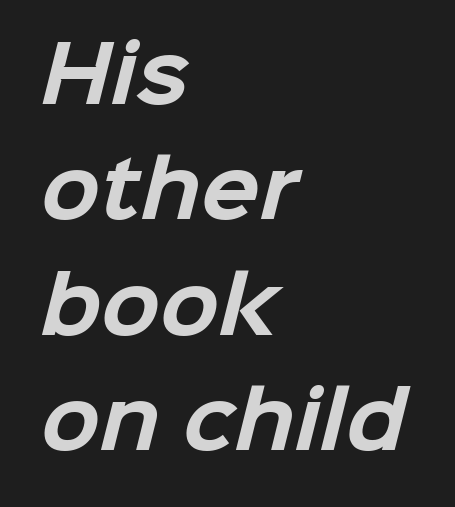
Q: Is the text bold? A: Yes.
Q: Is the typeface a serif or a sans-serif typeface? A: Sans-serif.
Q: Is the text underlined? A: No.
Q: How is the paragraph aligned? A: Left-aligned.
Q: Is the spacing between letters normal or unusually wide? A: Normal.
Q: Is the spacing between lines tight, normal or loose? A: Normal.
Q: Width (condensed, normal, or wide)? A: Normal.
Q: Stroke contrast? A: Low.
Q: x-height? A: Medium.
Q: Monospaced? A: No.
